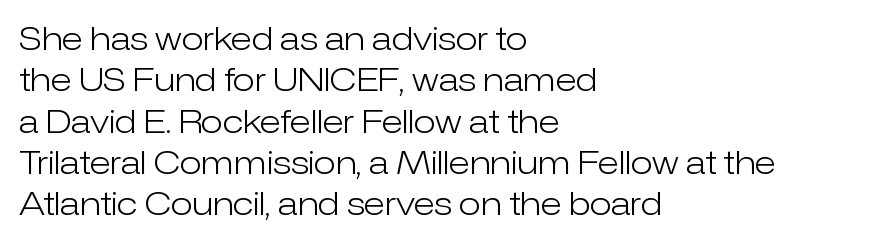
A quiet, ordinary-to-light weight characterises the typeface. The gap between lines stays unmarked. In terms of letterform style, serifs are entirely absent. Reading down the block, your eye returns to a fixed left position each line. Each letter keeps its own natural width here, so spacing adapts to shape. Letter spacing: default.
